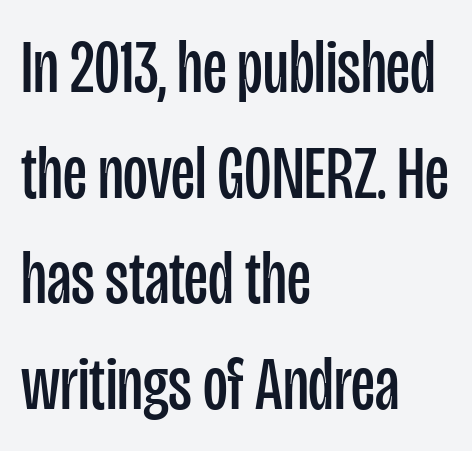
The image shows 76 px regular-weight, condensed sans-serif type, upright; set left-aligned, normal line spacing (1.39x), normal letter spacing, not underlined; low stroke contrast and a large x-height.
